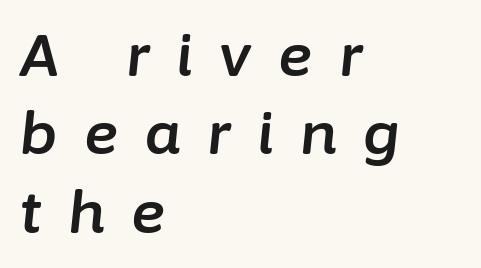
{"italic": "yes", "lean": "right", "slant_degrees": 6, "width": "normal", "stroke_contrast": "low", "x_height": "medium", "monospaced": "no", "underline": "no", "align": "left", "line_spacing": "normal", "line_spacing_ratio": 1.35, "letter_spacing": "wide", "letter_spacing_em": 0.46, "glyph_px": 58}
